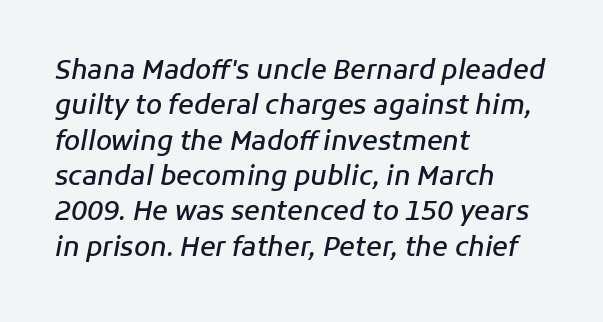
Q: Is the text bold? A: Semi-bold.
Q: Is the text italic (slanted)? A: Yes, it leans right by about 11 degrees.
Q: Is the text underlined? A: No.
Q: How is the paragraph aligned? A: Left-aligned.
Q: Is the spacing between letters normal or unusually wide? A: Normal.
Q: Is the spacing between lines tight, normal or loose? A: Normal.
